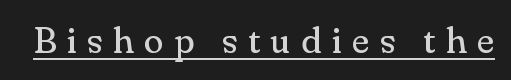
{"serif": "yes", "italic": "no", "bold": "no", "weight": "regular", "width": "normal", "stroke_contrast": "medium", "x_height": "small", "monospaced": "no", "underline": "yes", "letter_spacing": "wide", "letter_spacing_em": 0.29, "glyph_px": 36}
